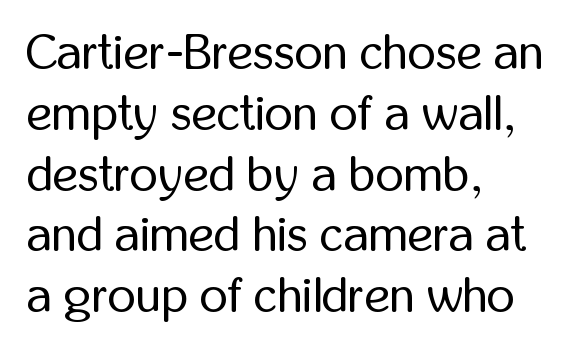
Is the letter spacing exaggerated? No — it looks like the ordinary default. Upright lettering throughout. These lines are composed in type without serifs. The string is rendered with underlining switched off. Varying glyph widths throughout — classic text-font behaviour.
